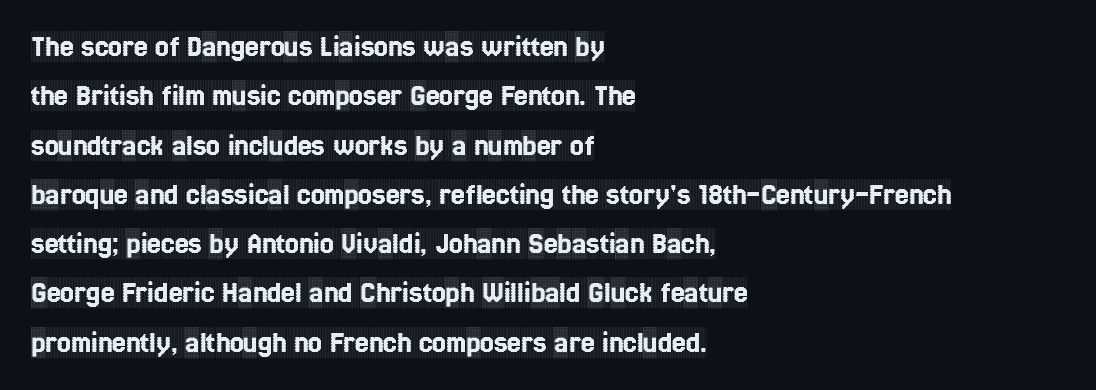
The image shows 31 px condensed serif type, upright; set left-aligned, normal line spacing (1.59x), normal letter spacing, not underlined; a large x-height.
